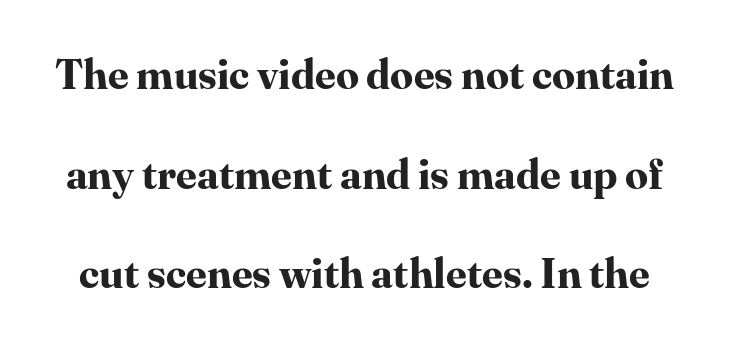
Bare-footed words on every line. Strong, thick strokes mark this as bold type. Quick note: interline space is abundant. The lettering stays uniformly vertical, giving the passage a roman look.
